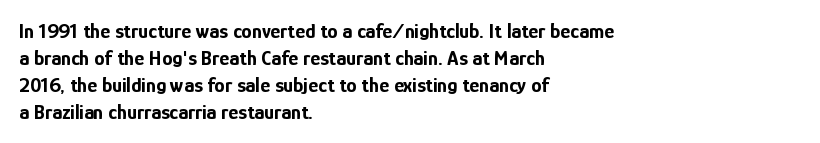
{"italic": "no", "bold": "yes", "underline": "no", "align": "left", "line_spacing": "normal", "line_spacing_ratio": 1.28, "letter_spacing": "normal", "letter_spacing_em": 0.0, "glyph_px": 21}
